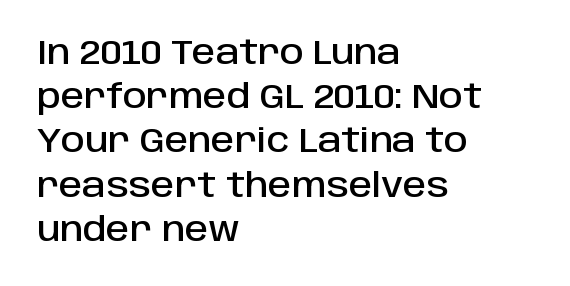
Which margin do the lines hug? The left one — the right edge is uneven. Every stem runs plumb, perpendicular to the baseline. Descenders are the only things crossing below the line. The passage shown is typed in a proportional face where columns would drift. The letterforms sit shoulder to shoulder at normal distance. These lines are composed in type without serifs.
